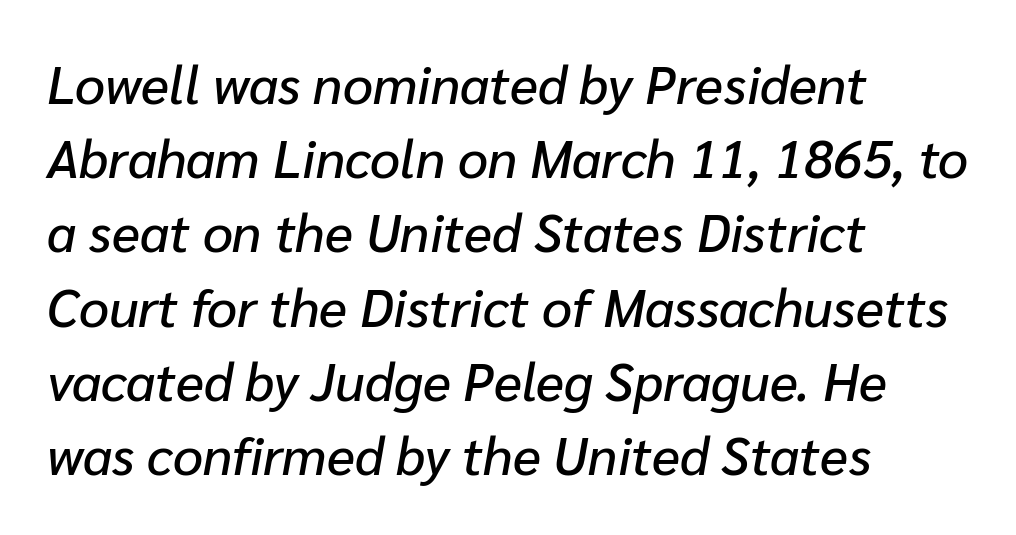
The image shows 53 px text type, italic (leaning right); set left-aligned, normal line spacing (1.4x), normal letter spacing, not underlined; low stroke contrast and a medium x-height.
